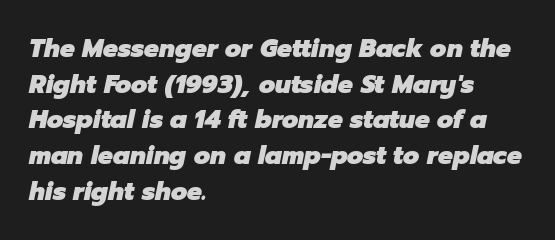
Each row of text sits above clean, open space. The rendering anchors every line to the left-hand side. It's the slanting kind of type. Set as a true bold cut, around the 700 mark. In terms of letterspacing, this is plain default setting.
